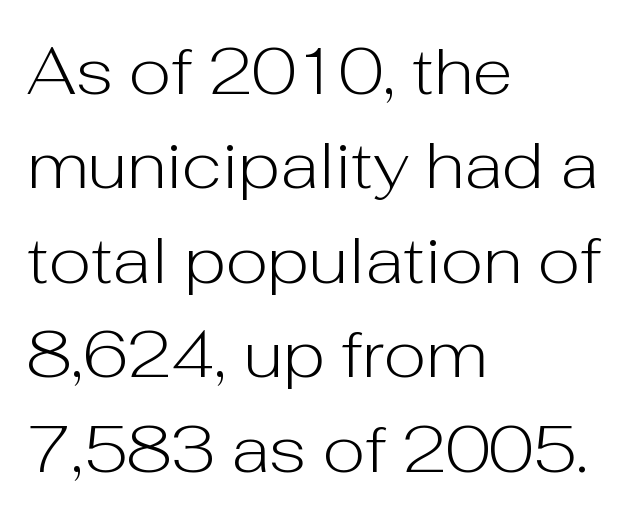
The image shows 66 px light sans-serif type, upright; set left-aligned, normal line spacing (1.43x), normal letter spacing, not underlined; low stroke contrast and a medium x-height.
